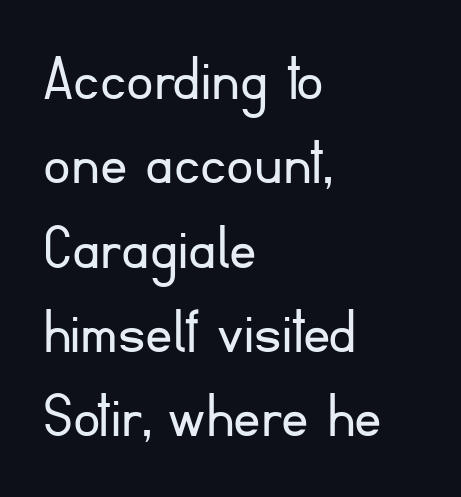
Stroke terminals: plain, sans-serif. Honestly, there is no underline to notice here at all. Is there any slant? The stems are plumb. Vertical stems look standard width or narrower in stroke. Where is the straight margin? On the left. Looks like regular typesetting: each glyph gets only the width it needs.
